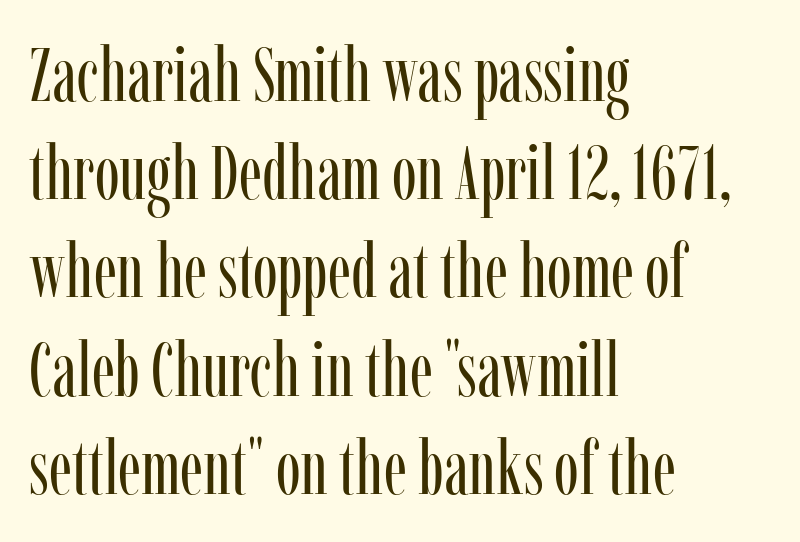
The image shows 75 px regular-weight, condensed serif type, upright; set left-aligned, normal line spacing (1.31x), normal letter spacing, not underlined; low stroke contrast and a medium x-height.
